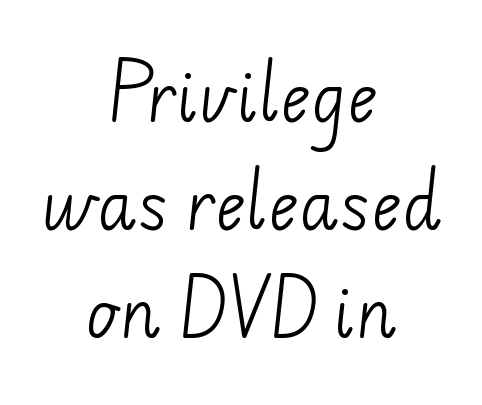
{"serif": "no", "bold": "no", "weight": "light", "width": "normal", "stroke_contrast": "low", "x_height": "small", "monospaced": "no", "underline": "no", "align": "center", "line_spacing": "normal", "line_spacing_ratio": 1.66, "letter_spacing": "normal", "letter_spacing_em": 0.0, "glyph_px": 65}
